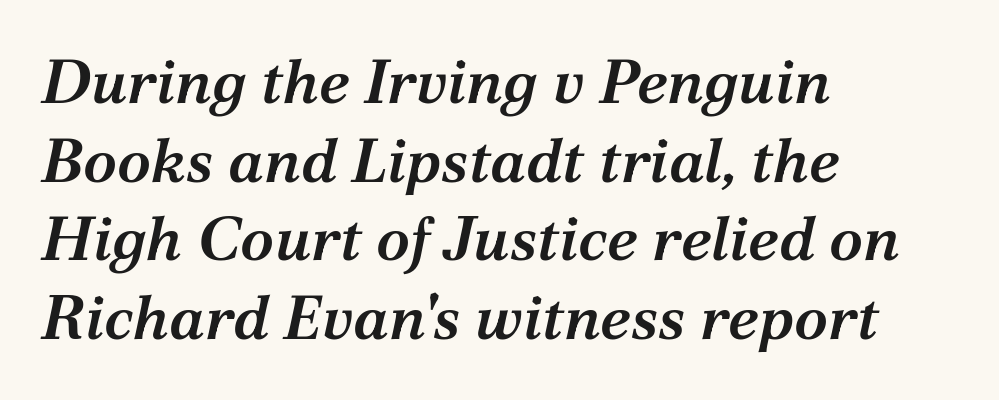
{"serif": "yes", "italic": "yes", "lean": "right", "slant_degrees": 12, "bold": "semi", "weight": "semibold", "width": "normal", "stroke_contrast": "medium", "x_height": "medium", "monospaced": "no", "underline": "no", "align": "left", "line_spacing": "normal", "line_spacing_ratio": 1.27, "letter_spacing": "normal", "letter_spacing_em": 0.0, "glyph_px": 62}
